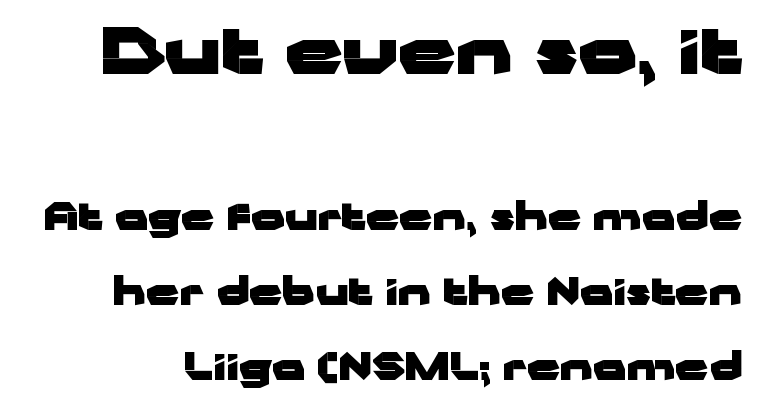
{"serif": "no", "italic": "no", "bold": "yes", "weight": "heavy", "width": "wide", "stroke_contrast": "low", "x_height": "medium", "monospaced": "no", "underline": "no", "line_spacing": "loose", "line_spacing_ratio": 2.02, "letter_spacing": "normal", "letter_spacing_em": 0.0, "larger_block": "first", "size_ratio": 1.73, "glyph_px": 64}
